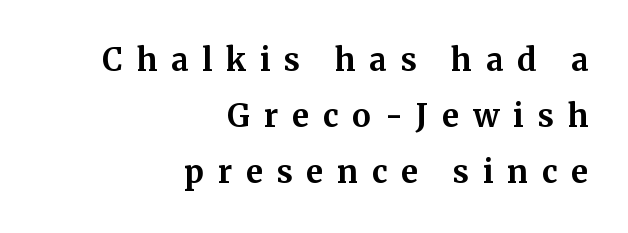
Q: Is the text bold? A: Yes.
Q: Is the text italic (slanted)? A: No, it is upright.
Q: Is the typeface a serif or a sans-serif typeface? A: Serif.
Q: Is the text underlined? A: No.
Q: How is the paragraph aligned? A: Right-aligned.
Q: Is the spacing between letters normal or unusually wide? A: Unusually wide.
Q: Width (condensed, normal, or wide)? A: Normal.
Q: Stroke contrast? A: Medium.
Q: x-height? A: Medium.
Q: Monospaced? A: No.
